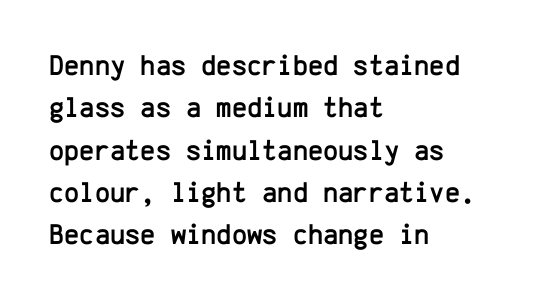
Q: Is the text italic (slanted)? A: No, it is upright.
Q: Is the typeface a serif or a sans-serif typeface? A: Sans-serif.
Q: Is the text underlined? A: No.
Q: How is the paragraph aligned? A: Left-aligned.
Q: Is the spacing between letters normal or unusually wide? A: Normal.
Q: Is the spacing between lines tight, normal or loose? A: Normal.
Q: Width (condensed, normal, or wide)? A: Normal.
Q: Stroke contrast? A: Low.
Q: x-height? A: Medium.
Q: Monospaced? A: Yes.
